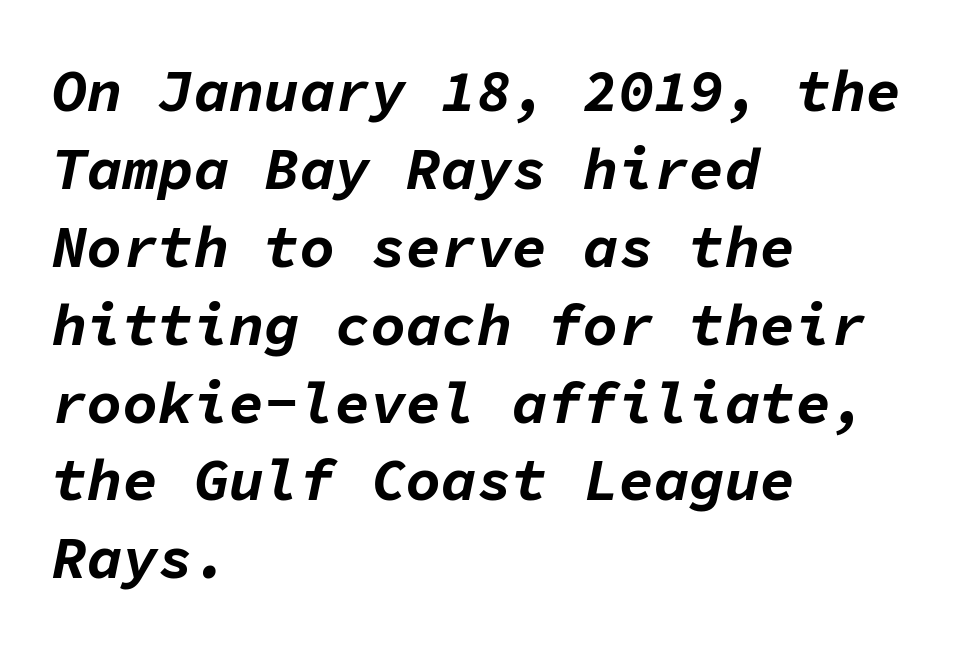
The face used here is monospaced, like something from a code editor. The passage shown is not underscored anywhere. Is the type slanted? Yes — the strokes lean at a clear angle. The strokes are fattened all the way to bold. The setting favours the left margin, as ordinary paragraphs usually do.
